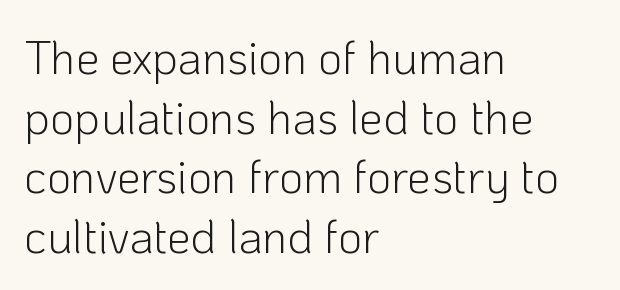
The image shows 47 px light sans-serif type, upright; set left-aligned, normal line spacing (1.27x), normal letter spacing, not underlined; low stroke contrast and a medium x-height.
